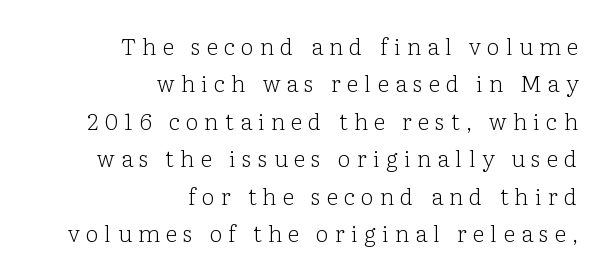
Q: Is the text bold? A: No.
Q: Is the text italic (slanted)? A: No, it is upright.
Q: Is the text underlined? A: No.
Q: How is the paragraph aligned? A: Right-aligned.
Q: Is the spacing between letters normal or unusually wide? A: Unusually wide.
Q: Is the spacing between lines tight, normal or loose? A: Normal.
